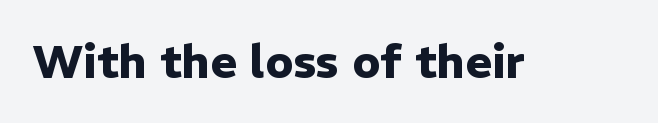
Q: Is the text bold? A: Yes.
Q: Is the text italic (slanted)? A: No, it is upright.
Q: Is the typeface a serif or a sans-serif typeface? A: Sans-serif.
Q: Is the text underlined? A: No.
Q: Is the spacing between letters normal or unusually wide? A: Normal.
Q: Width (condensed, normal, or wide)? A: Normal.
Q: Stroke contrast? A: Low.
Q: x-height? A: Medium.
Q: Monospaced? A: No.
